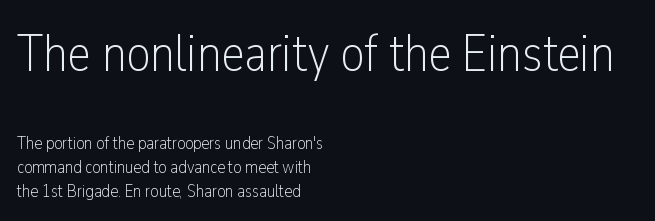
Quick note: interline space is typical. A light-to-regular cut is what we see here. One-word summary of the alignment: left. Top chunk: large. Bottom chunk: small. The letters carry no serifs — their stems end cleanly without finishing strokes.
